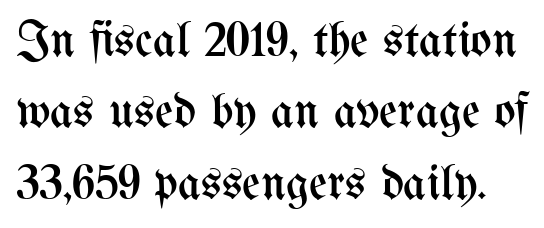
Q: Is the text bold? A: No.
Q: Is the text italic (slanted)? A: No, it is upright.
Q: Is the text underlined? A: No.
Q: Is the spacing between letters normal or unusually wide? A: Normal.
Q: Is the spacing between lines tight, normal or loose? A: Normal.
Q: Width (condensed, normal, or wide)? A: Condensed.
Q: Stroke contrast? A: Medium.
Q: x-height? A: Medium.
Q: Monospaced? A: No.
